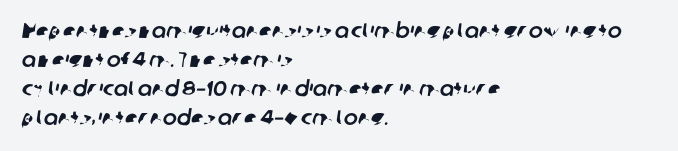
Successive baselines arrive at the customary interval. The gap between lines stays unmarked. The setting favours the left margin, as ordinary paragraphs usually do. This rendering leaves character spacing at its baseline value.
